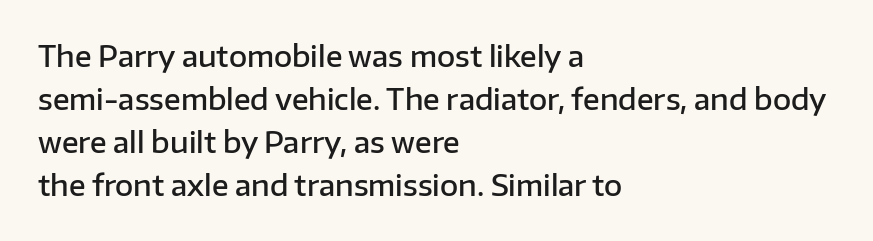
Typographically, this falls in the sans-serif category. The rendering keeps characters at their native spacing. Summary of weight: moderately heavy, a semibold. You can tell it's not italic because the verticals are truly vertical. A classic flush-left, rag-right setting is used for this passage.
